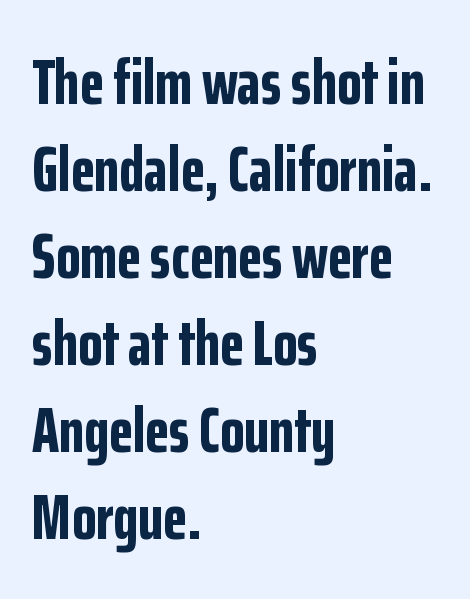
{"serif": "no", "italic": "no", "bold": "yes", "weight": "bold", "width": "condensed", "stroke_contrast": "low", "x_height": "medium", "monospaced": "no", "underline": "no", "align": "left", "line_spacing": "normal", "line_spacing_ratio": 1.38, "letter_spacing": "normal", "letter_spacing_em": 0.0, "glyph_px": 63}
